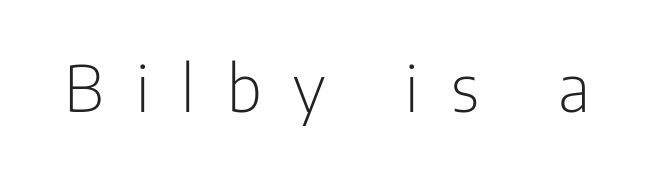
Lines of text with bare space underneath. Proportional: the letters do not fall into vertical columns. Tracking value appears strongly positive — letters spread wide. The passage shown is not bold in any degree. Posture: upright roman. This rendering employs a face without finishing strokes, i.e., a sans-serif.
